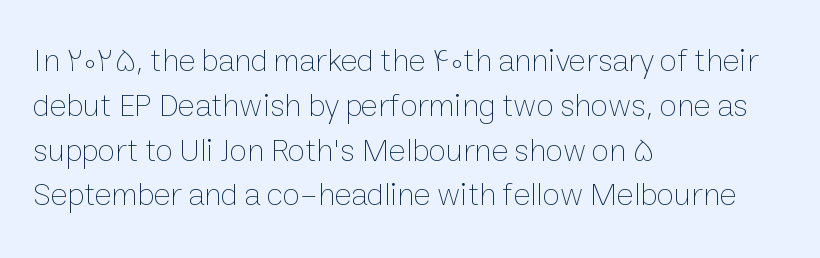
A light-to-regular cut is what we see here. The leading is moderate, giving the passage an even texture. Nope, not italic — everything's standing straight. Proportional: the letters do not fall into vertical columns. Horizontal alignment here is leftward, the default for most running prose.
